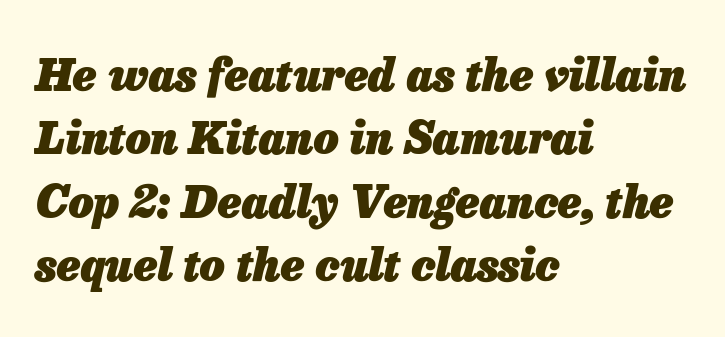
Horizontally, the lines are justified to the leading edge only. Caption: standard tracking, unaltered. One glance says typical: line gaps are just what's usual. Letters rest on an invisible, unmarked baseline. Caption: bold face, heavy strokes.
